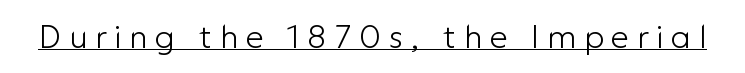
This is underlined copy, the kind a proofreader might mark for attention. Stems and bowls with no extra thickness — not bold. Here the designer chose a conventional face with non-uniform glyph widths. Inter-character spacing is expanded well beyond the font's built-in metrics. Style check: upright.
